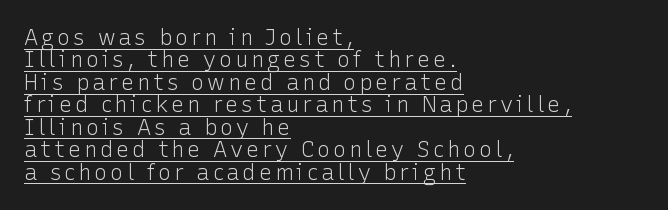
Q: Is the text bold? A: No.
Q: Is the text italic (slanted)? A: No, it is upright.
Q: Is the text underlined? A: Yes.
Q: How is the paragraph aligned? A: Left-aligned.
Q: Is the spacing between lines tight, normal or loose? A: Tight.
